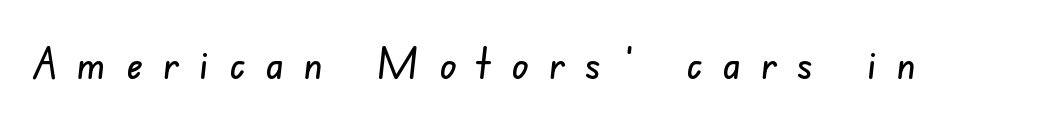
The image shows 44 px condensed sans-serif type; set unusually wide letter spacing (+0.47 em), not underlined; low stroke contrast and a small x-height.
